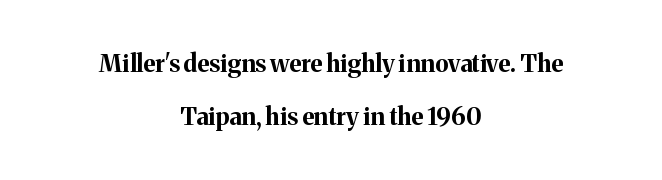
{"italic": "no", "bold": "yes", "underline": "no", "align": "center", "line_spacing": "loose", "line_spacing_ratio": 2.2, "letter_spacing": "normal", "letter_spacing_em": 0.0, "glyph_px": 24}
